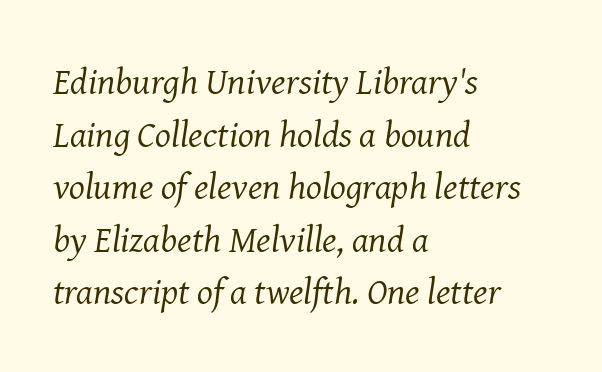
The image shows 37 px regular-weight serif type, italic (leaning right); set left-aligned, normal line spacing (1.42x), normal letter spacing, not underlined; medium stroke contrast and a medium x-height.
